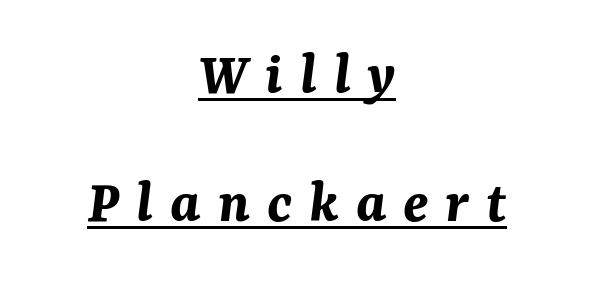
What decoration does the sample have? An underline. Successive baselines arrive slowly, with a big drop between each. The type is letterspaced generously, with wide tracking. Layout note: lines centered. How heavy is the stroke? Heavy — this is a bold. Proportional: the letters do not fall into vertical columns.
